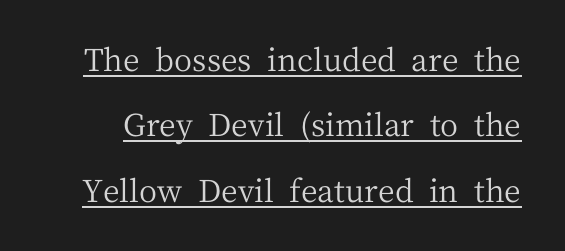
The image shows 31 px regular-weight serif type, upright; set loose line spacing (2.11x), normal letter spacing, underlined; medium stroke contrast and a medium x-height.
